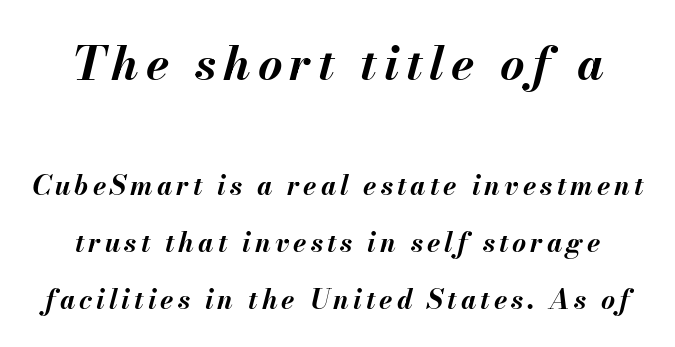
Does the leading feel generous? Absolutely, it's lavish. Proportional: the letters do not fall into vertical columns. The sample has been set heavy, in full bold. The glyphs look as if they've been sheared to an angle.
